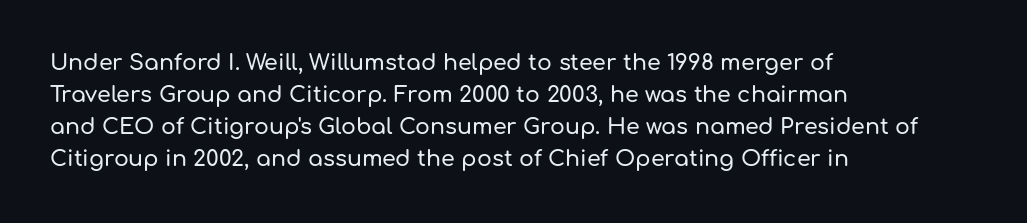
{"italic": "no", "underline": "no", "align": "left", "line_spacing": "normal", "line_spacing_ratio": 1.46, "letter_spacing": "normal", "letter_spacing_em": 0.0, "glyph_px": 22}
